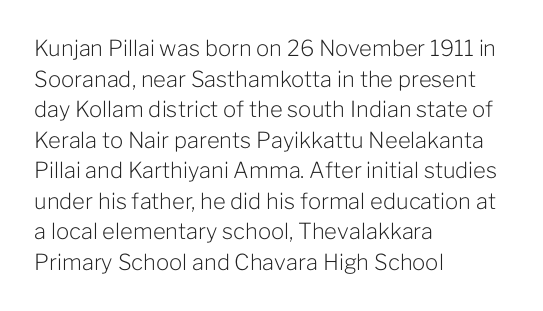
The image shows 22 px text type, upright; set left-aligned, normal line spacing (1.39x), normal letter spacing, not underlined.
